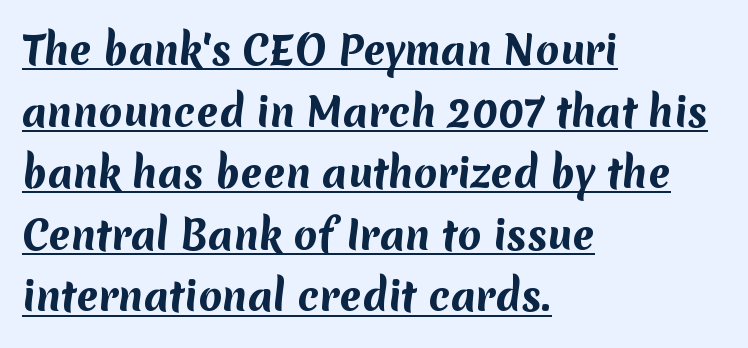
A typesetter would label this face a sans. If you measured baseline to baseline, you'd find a middling distance. The setting favours the left margin, as ordinary paragraphs usually do. The letters advance in unequal steps, a hallmark of proportional type. Underlining? Definitely there. The line texture is even and compact thanks to regular tracking.
